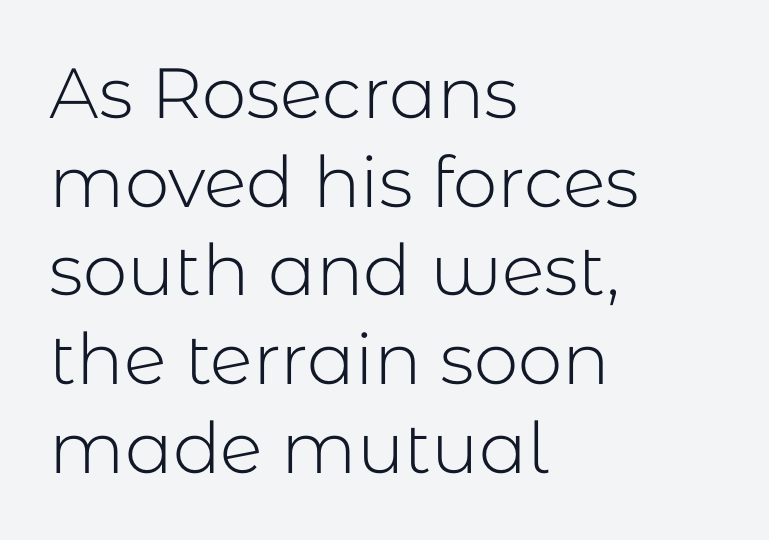
Q: Is the text bold? A: No.
Q: Is the text italic (slanted)? A: No, it is upright.
Q: Is the typeface a serif or a sans-serif typeface? A: Sans-serif.
Q: Is the text underlined? A: No.
Q: How is the paragraph aligned? A: Left-aligned.
Q: Is the spacing between letters normal or unusually wide? A: Normal.
Q: Is the spacing between lines tight, normal or loose? A: Normal.
Q: Width (condensed, normal, or wide)? A: Normal.
Q: Stroke contrast? A: Low.
Q: x-height? A: Medium.
Q: Monospaced? A: No.
